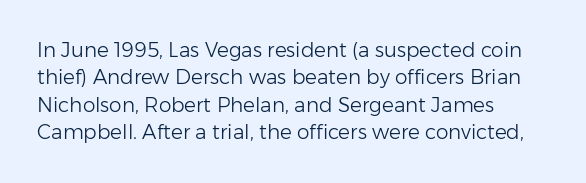
Caption: standard tracking, unaltered. Alignment: flush left. Line spacing here is normal. Weight: not bold — regular or lighter.
